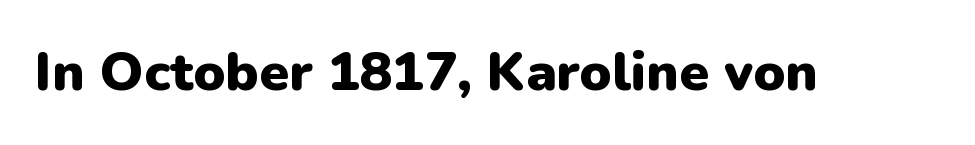
{"serif": "no", "italic": "no", "bold": "yes", "weight": "heavy", "width": "normal", "stroke_contrast": "low", "x_height": "medium", "monospaced": "no", "underline": "no", "letter_spacing": "normal", "letter_spacing_em": 0.0, "glyph_px": 54}
